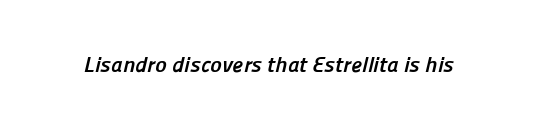
{"bold": "yes", "underline": "no", "letter_spacing": "normal", "letter_spacing_em": 0.0, "glyph_px": 22}
